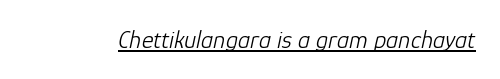
If you drew a line through each stem, it would be angled. Emphasis is given by a line drawn under the lettering. The weight tops out at a normal text grade. A typesetter would call this zero additional tracking.
